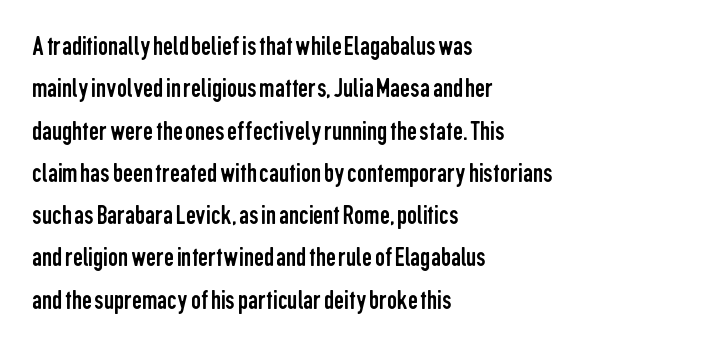
{"serif": "no", "italic": "no", "bold": "no", "weight": "regular", "width": "condensed", "stroke_contrast": "low", "x_height": "medium", "monospaced": "no", "underline": "no", "align": "left", "line_spacing": "normal", "line_spacing_ratio": 1.51, "letter_spacing": "normal", "letter_spacing_em": 0.0, "glyph_px": 28}
